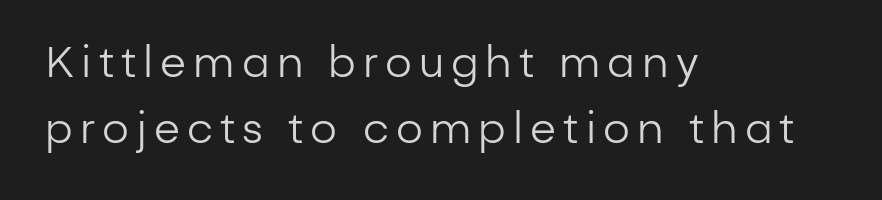
Stem width sits at or under what a default text font uses. The area under the type is left untouched. In terms of leading, this rendering sits right in the middle. These lines are rendered in a variable-pitch font.
